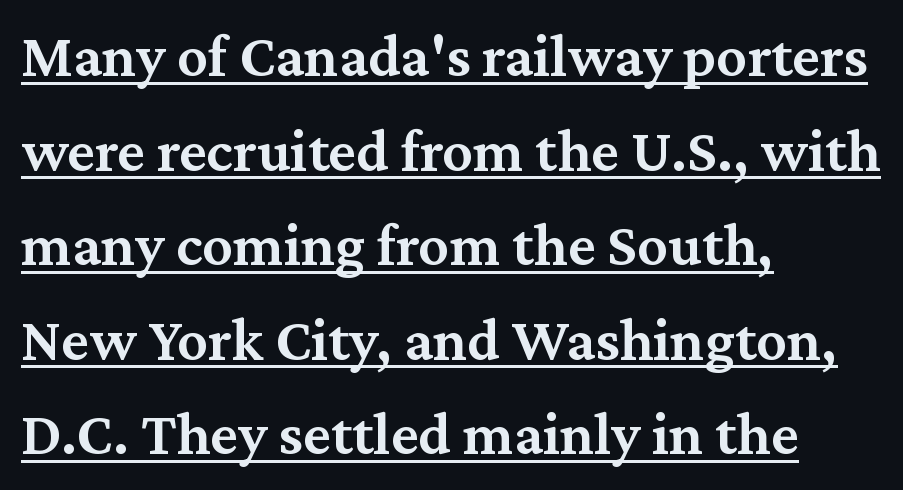
The image shows 61 px semibold serif type, upright; set left-aligned, normal line spacing (1.55x), normal letter spacing, underlined; medium stroke contrast and a medium x-height.
